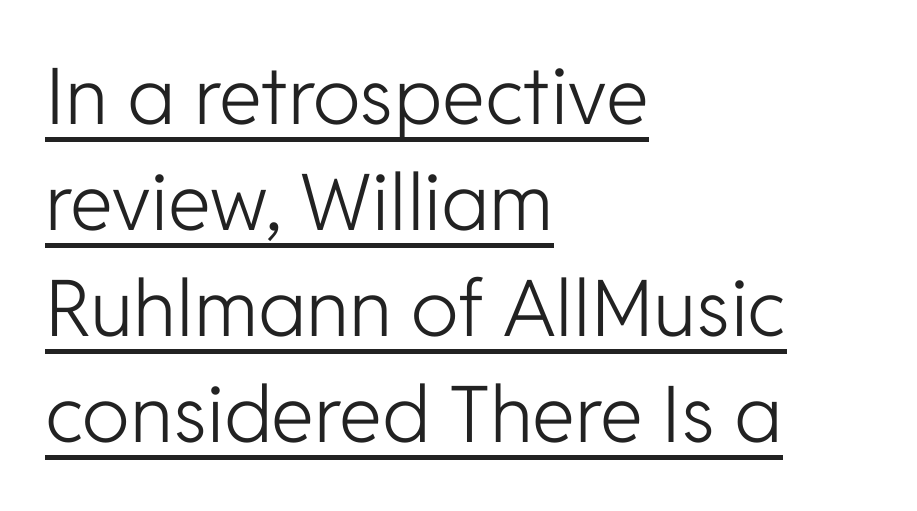
Q: Is the text bold? A: No.
Q: Is the text italic (slanted)? A: No, it is upright.
Q: Is the typeface a serif or a sans-serif typeface? A: Sans-serif.
Q: Is the text underlined? A: Yes.
Q: How is the paragraph aligned? A: Left-aligned.
Q: Is the spacing between letters normal or unusually wide? A: Normal.
Q: Is the spacing between lines tight, normal or loose? A: Normal.
Q: Width (condensed, normal, or wide)? A: Normal.
Q: Stroke contrast? A: Low.
Q: x-height? A: Medium.
Q: Monospaced? A: No.
